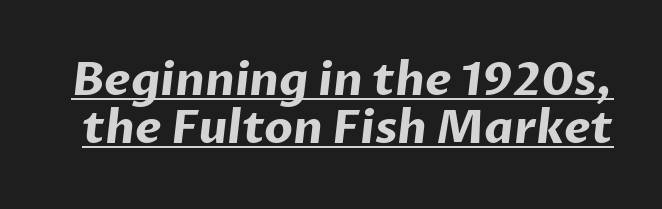
{"serif": "no", "bold": "yes", "weight": "bold", "width": "normal", "stroke_contrast": "low", "x_height": "medium", "monospaced": "no", "underline": "yes", "line_spacing": "tight", "line_spacing_ratio": 1.04, "letter_spacing": "normal", "letter_spacing_em": 0.0, "glyph_px": 46}
